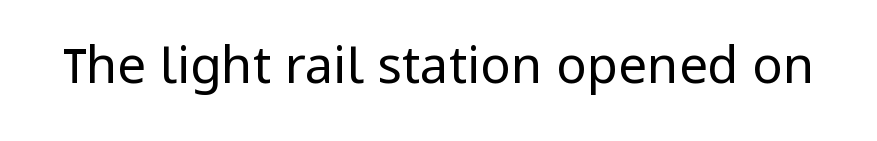
Q: Is the text bold? A: No.
Q: Is the text italic (slanted)? A: No, it is upright.
Q: Is the typeface a serif or a sans-serif typeface? A: Sans-serif.
Q: Is the text underlined? A: No.
Q: Is the spacing between letters normal or unusually wide? A: Normal.
Q: Width (condensed, normal, or wide)? A: Normal.
Q: Stroke contrast? A: Low.
Q: x-height? A: Medium.
Q: Monospaced? A: No.
